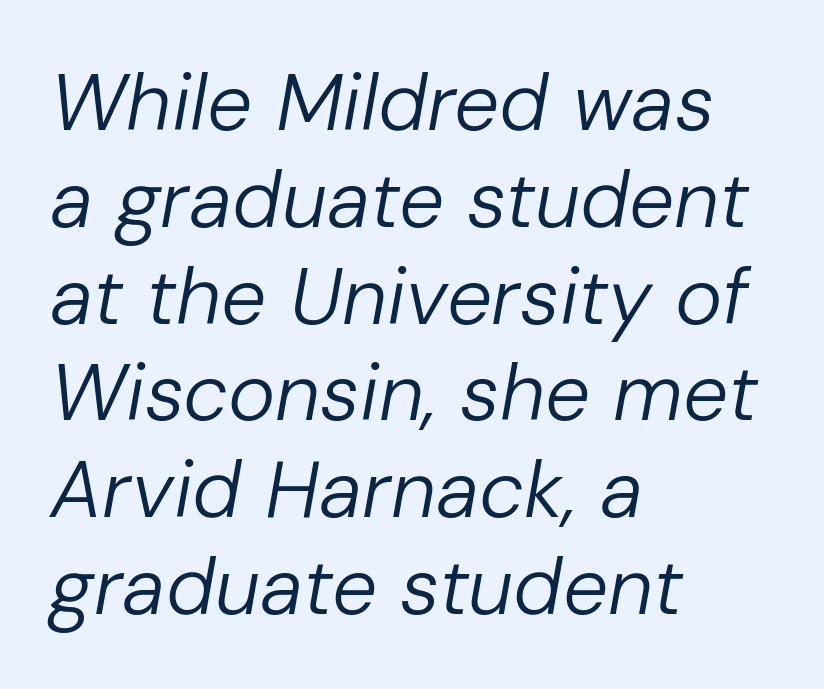
The image shows 80 px regular-weight type, italic (leaning right); set left-aligned, line spacing 1.21x, normal letter spacing, not underlined; low stroke contrast and a medium x-height.
